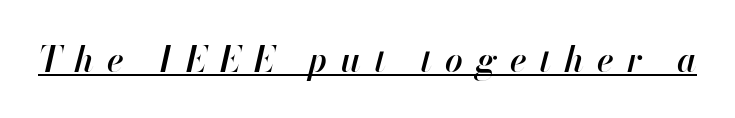
The image shows 35 px semibold type, italic (leaning right); set unusually wide letter spacing (+0.37 em), underlined; high stroke contrast and a small x-height.
